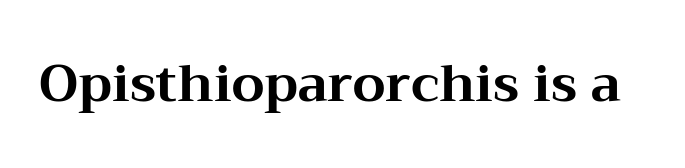
You could not count columns in this text — the font is proportionally spaced. Heavy-handed strokes throughout: this text is bold. These lines keep a tight, regular rhythm from letter to letter. Every stem runs plumb, perpendicular to the baseline. The designer went with a serif here, giving each stem small feet. The gap between lines stays unmarked.
